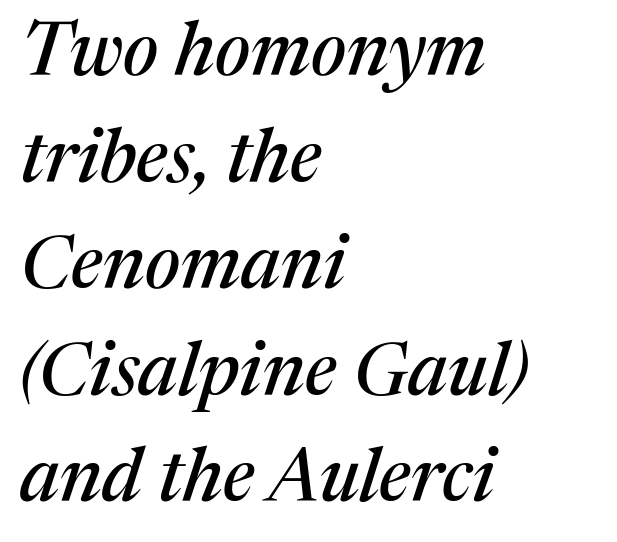
The image shows 74 px serif type, italic (leaning right); set left-aligned, normal line spacing (1.44x), normal letter spacing, not underlined; medium stroke contrast and a medium x-height.
